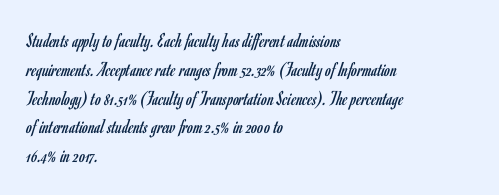
Each new line begins a customary step beneath the previous one. Stems here are at most as thick as an everyday book face. Words appear dense and cohesive because spacing is normal. Descenders hang freely into open space.
